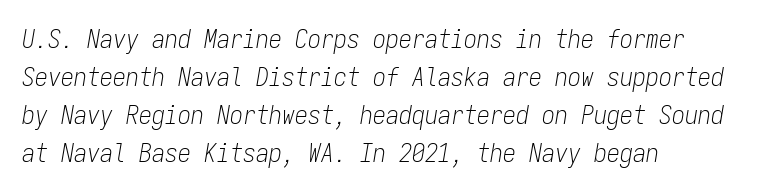
Q: Is the text bold? A: No.
Q: Is the text italic (slanted)? A: Yes, it leans right by about 9 degrees.
Q: Is the text underlined? A: No.
Q: How is the paragraph aligned? A: Left-aligned.
Q: Is the spacing between letters normal or unusually wide? A: Normal.
Q: Is the spacing between lines tight, normal or loose? A: Normal.
